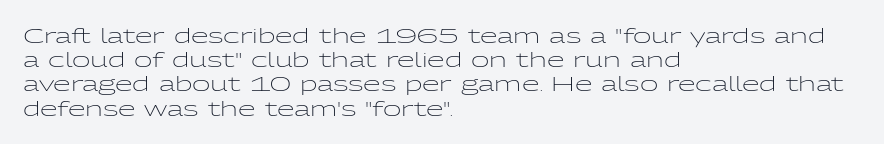
{"italic": "no", "bold": "no", "underline": "no", "align": "left", "line_spacing_ratio": 1.21, "letter_spacing": "normal", "letter_spacing_em": 0.0, "glyph_px": 20}
